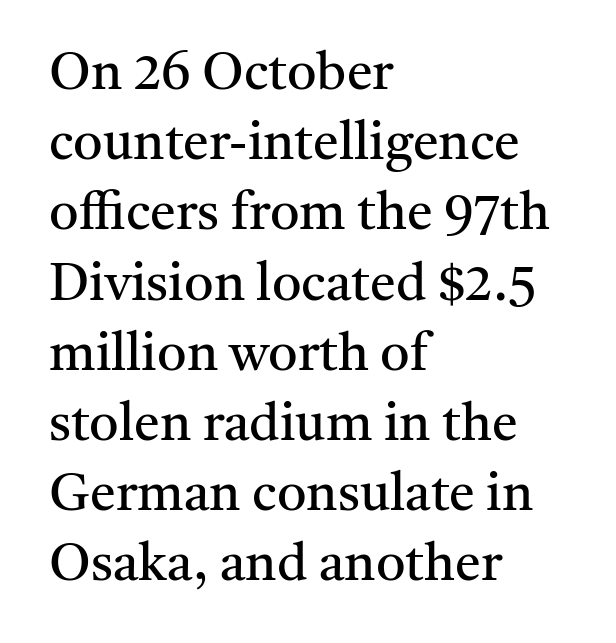
{"serif": "yes", "italic": "no", "bold": "no", "weight": "regular", "width": "normal", "stroke_contrast": "medium", "x_height": "medium", "monospaced": "no", "underline": "no", "align": "left", "line_spacing": "normal", "line_spacing_ratio": 1.35, "letter_spacing": "normal", "letter_spacing_em": 0.0, "glyph_px": 52}
